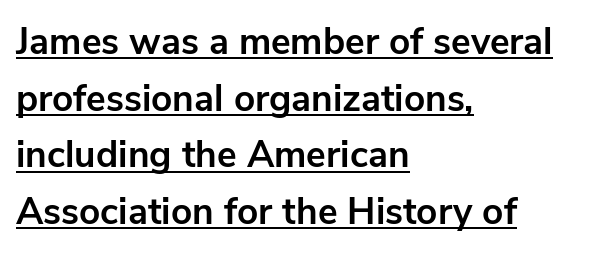
Nope, not italic — everything's standing straight. This sample has the flowing, uneven cadence of proportional lettering. Tracking value appears to be zero — textbook default spacing. Examine the stroke ends and you'll find no serifs. Thick stems and heavy bowls — unmistakably bold. Underlining? Definitely there.
